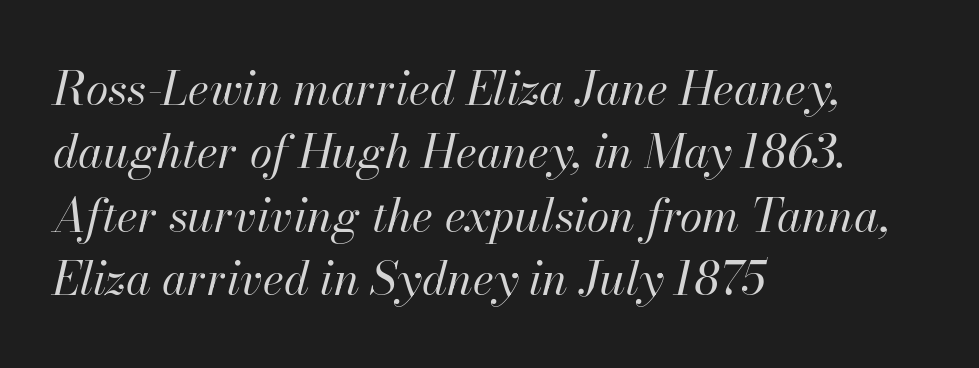
Q: Is the text bold? A: No.
Q: Is the text italic (slanted)? A: Yes, it leans right by about 13 degrees.
Q: Is the text underlined? A: No.
Q: How is the paragraph aligned? A: Left-aligned.
Q: Is the spacing between letters normal or unusually wide? A: Normal.
Q: Is the spacing between lines tight, normal or loose? A: Normal.
Q: Width (condensed, normal, or wide)? A: Normal.
Q: Stroke contrast? A: High.
Q: x-height? A: Small.
Q: Monospaced? A: No.
